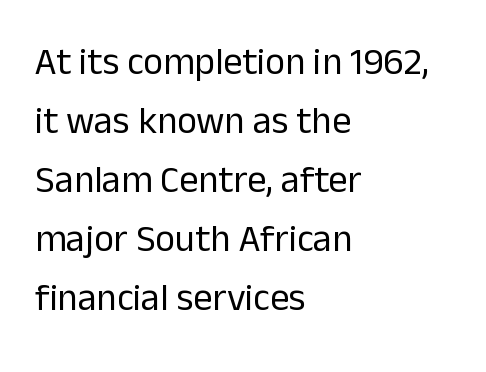
The weight would be labelled regular, book, light, or lighter still. These lines sit exactly where default settings would place them. Characters remain perfectly vertical along every line. The type is set solid horizontally, with unmodified tracking. The typesetter chose a ragged-right arrangement here. Is this a sans? Yes — the strokes have no serifs.
